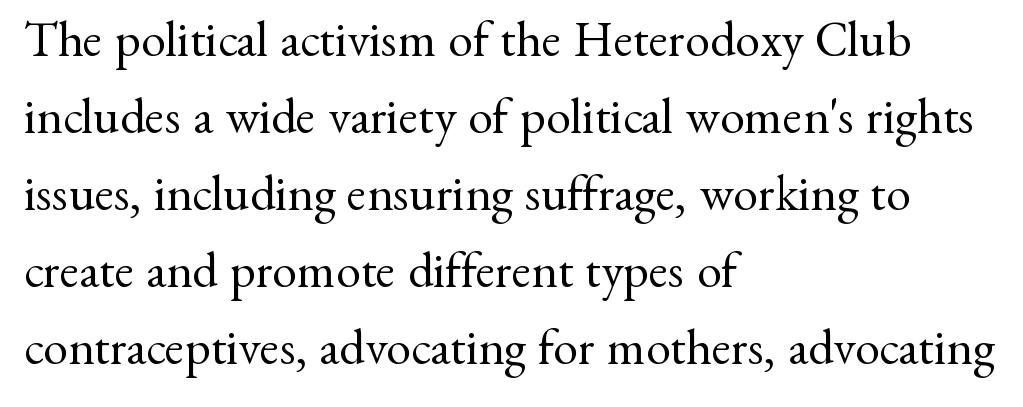
Type without underlining. Think of a printed novel: that variable character pitch is what you see here. Quick note: interline space is typical. The lines in this sample share a left origin and differ only in where they stop. The rendering keeps characters at their native spacing. Type style note: has serifs.
